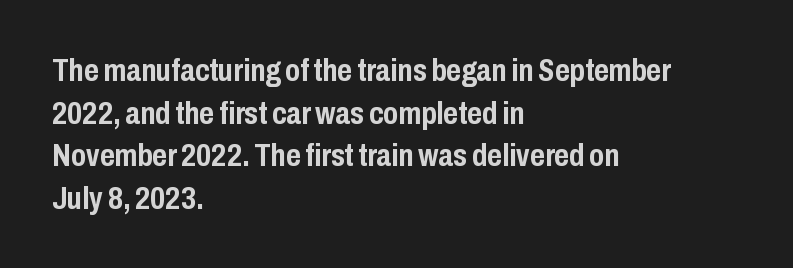
Descender tails drop into unmarked territory. Note: no serifs on the glyphs. I'd describe the lettering as bold — thick and assertive. The rendering anchors every line to the left-hand side. A normal amount of white space separates one row of letters from the next.
